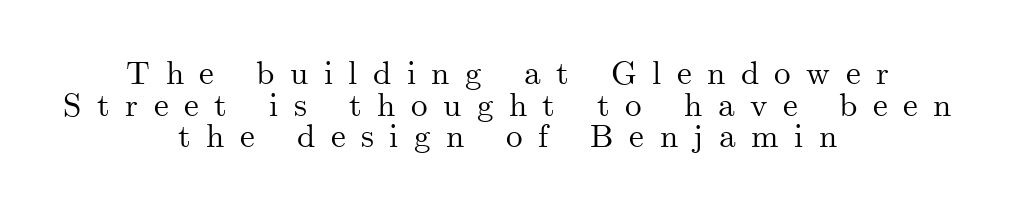
{"serif": "yes", "italic": "no", "width": "normal", "stroke_contrast": "medium", "x_height": "small", "monospaced": "no", "underline": "no", "align": "center", "line_spacing": "tight", "line_spacing_ratio": 0.96, "letter_spacing": "wide", "letter_spacing_em": 0.47, "glyph_px": 33}
